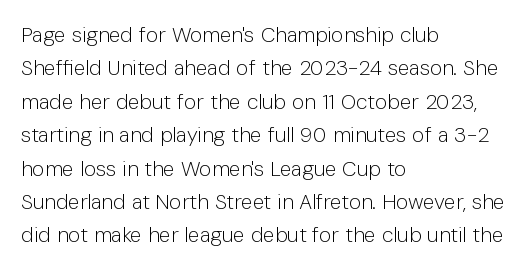
Q: Is the text bold? A: No.
Q: Is the text italic (slanted)? A: No, it is upright.
Q: Is the text underlined? A: No.
Q: How is the paragraph aligned? A: Left-aligned.
Q: Is the spacing between letters normal or unusually wide? A: Normal.
Q: Is the spacing between lines tight, normal or loose? A: Normal.
